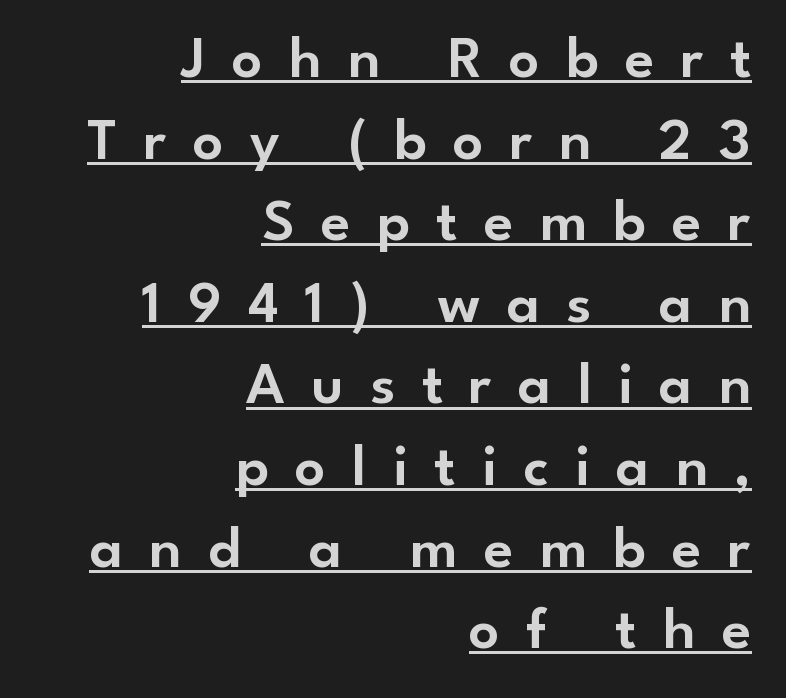
{"serif": "no", "italic": "no", "width": "normal", "stroke_contrast": "low", "x_height": "small", "monospaced": "no", "underline": "yes", "align": "right", "line_spacing": "normal", "line_spacing_ratio": 1.36, "letter_spacing": "wide", "letter_spacing_em": 0.44, "glyph_px": 60}
